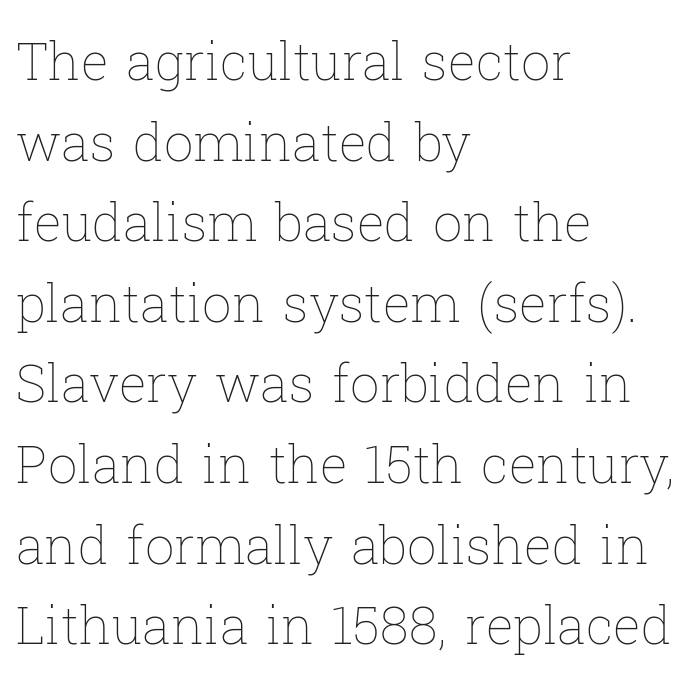
The image shows 52 px thin type, upright; set left-aligned, normal line spacing (1.55x), normal letter spacing, not underlined; low stroke contrast and a medium x-height.
